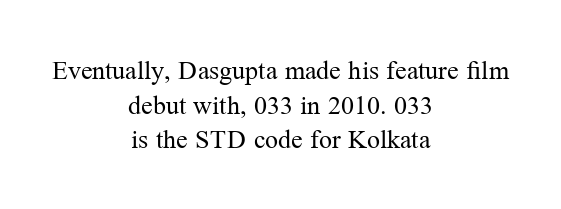
{"italic": "no", "bold": "no", "underline": "no", "align": "center", "line_spacing": "normal", "line_spacing_ratio": 1.33, "letter_spacing": "normal", "letter_spacing_em": 0.0, "glyph_px": 26}
